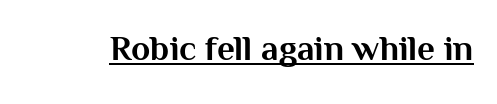
Q: Is the text bold? A: Yes.
Q: Is the text italic (slanted)? A: No, it is upright.
Q: Is the typeface a serif or a sans-serif typeface? A: Sans-serif.
Q: Is the text underlined? A: Yes.
Q: Is the spacing between letters normal or unusually wide? A: Normal.
Q: Width (condensed, normal, or wide)? A: Normal.
Q: Stroke contrast? A: Medium.
Q: x-height? A: Medium.
Q: Monospaced? A: No.
